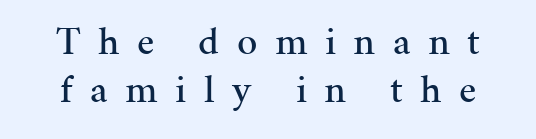
Old-style or modern, the face here clearly has serifs. The typography opts for an upright posture over an oblique one. Underline: absent. How are the letters spaced? Widely, with obvious added tracking.
